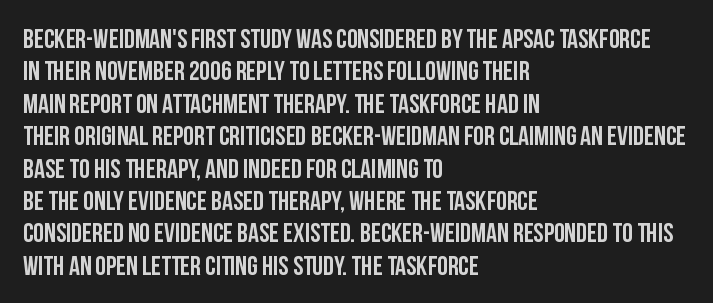
The image shows 27 px text type, upright; set left-aligned, line spacing 1.2x, normal letter spacing, not underlined.
